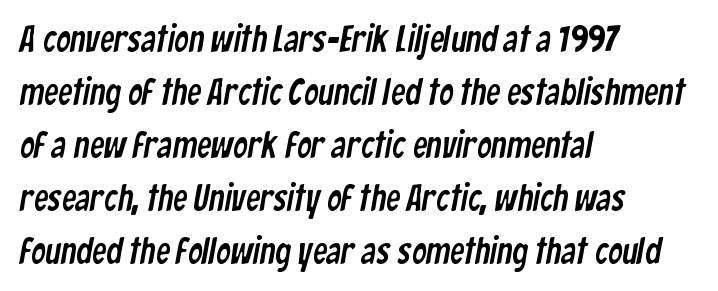
Q: Is the typeface a serif or a sans-serif typeface? A: Sans-serif.
Q: Is the text underlined? A: No.
Q: How is the paragraph aligned? A: Left-aligned.
Q: Is the spacing between letters normal or unusually wide? A: Normal.
Q: Is the spacing between lines tight, normal or loose? A: Normal.
Q: Width (condensed, normal, or wide)? A: Condensed.
Q: Stroke contrast? A: Low.
Q: x-height? A: Medium.
Q: Monospaced? A: No.
